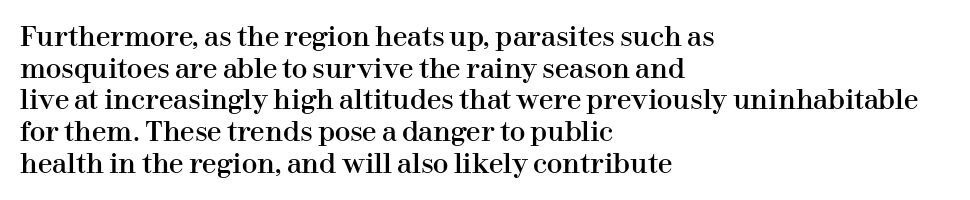
Q: Is the text italic (slanted)? A: No, it is upright.
Q: Is the text underlined? A: No.
Q: How is the paragraph aligned? A: Left-aligned.
Q: Is the spacing between letters normal or unusually wide? A: Normal.
